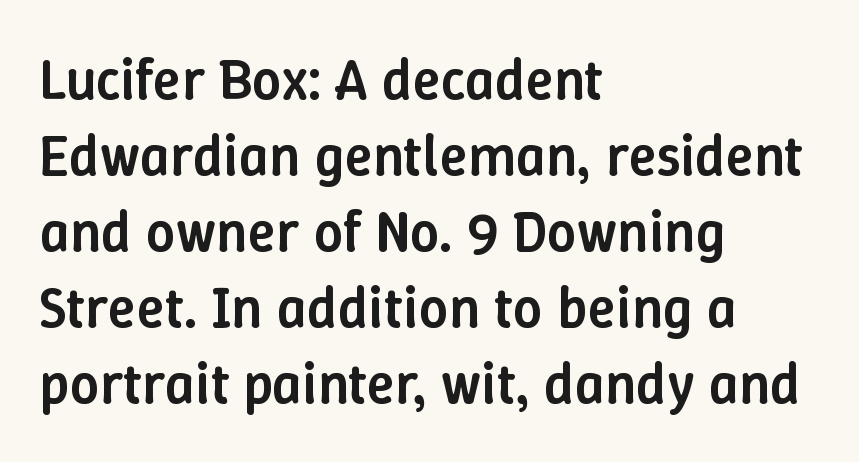
Q: Is the text bold? A: Semi-bold.
Q: Is the text italic (slanted)? A: No, it is upright.
Q: Is the text underlined? A: No.
Q: How is the paragraph aligned? A: Left-aligned.
Q: Is the spacing between letters normal or unusually wide? A: Normal.
Q: Is the spacing between lines tight, normal or loose? A: Normal.
Q: Width (condensed, normal, or wide)? A: Normal.
Q: Stroke contrast? A: Low.
Q: x-height? A: Medium.
Q: Monospaced? A: No.
